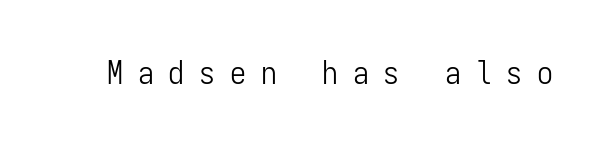
Weight: in the light-to-regular range. These lines are rendered in a fixed-pitch font. The gaps between neighbouring characters are conspicuously large. Italic: no, the glyphs are upright roman. The foot of each line stays bare and open. A sans-serif font was chosen for this passage.
